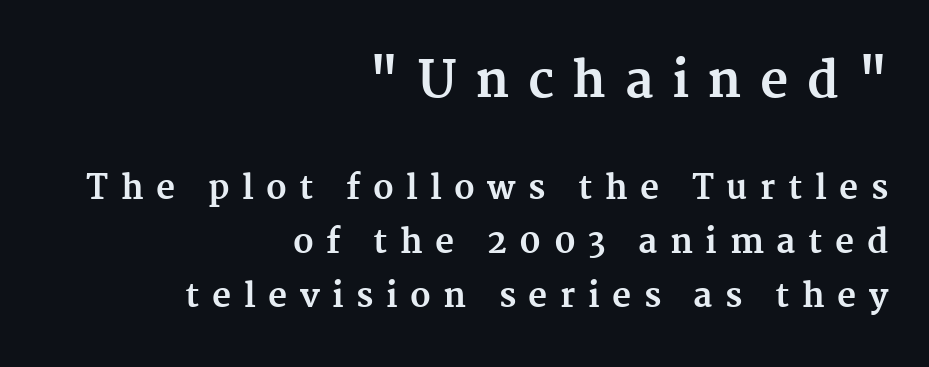
{"serif": "yes", "italic": "no", "bold": "yes", "weight": "bold", "width": "normal", "stroke_contrast": "medium", "x_height": "medium", "monospaced": "no", "underline": "no", "align": "right", "line_spacing": "normal", "line_spacing_ratio": 1.64, "letter_spacing": "wide", "letter_spacing_em": 0.38, "larger_block": "first", "size_ratio": 1.48, "glyph_px": 49}
